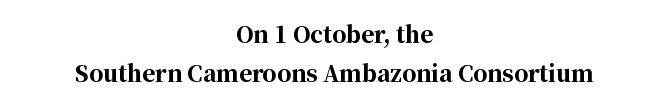
{"italic": "no", "bold": "yes", "underline": "no", "align": "center", "line_spacing_ratio": 1.78, "letter_spacing": "normal", "letter_spacing_em": 0.0, "glyph_px": 22}
